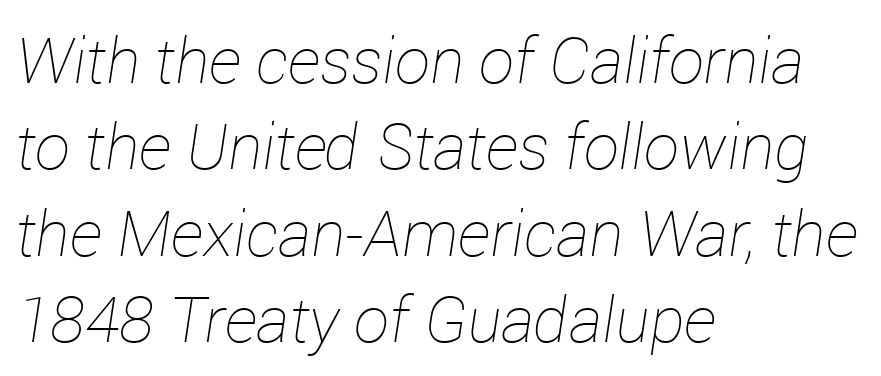
The image shows 63 px thin type, italic (leaning right); set left-aligned, normal line spacing (1.37x), normal letter spacing, not underlined; low stroke contrast and a medium x-height.
